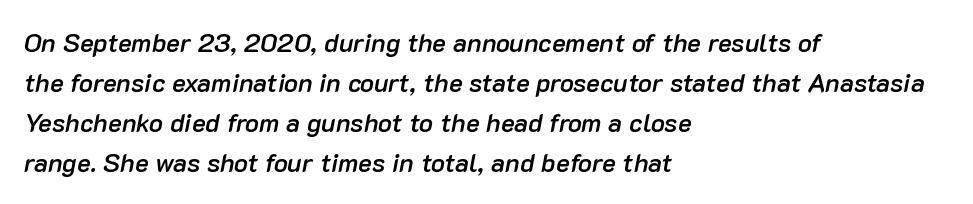
{"italic": "yes", "lean": "right", "slant_degrees": 10, "bold": "semi", "underline": "no", "align": "left", "line_spacing": "normal", "line_spacing_ratio": 1.54, "letter_spacing": "normal", "letter_spacing_em": 0.0, "glyph_px": 26}
